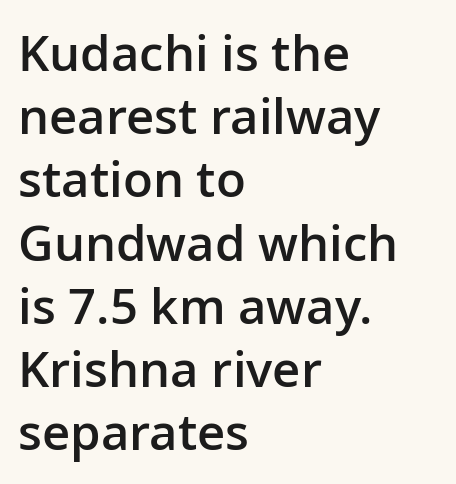
{"serif": "no", "italic": "no", "bold": "semi", "weight": "semibold", "width": "normal", "stroke_contrast": "low", "x_height": "medium", "monospaced": "no", "underline": "no", "align": "left", "line_spacing": "normal", "line_spacing_ratio": 1.29, "letter_spacing": "normal", "letter_spacing_em": 0.0, "glyph_px": 49}
